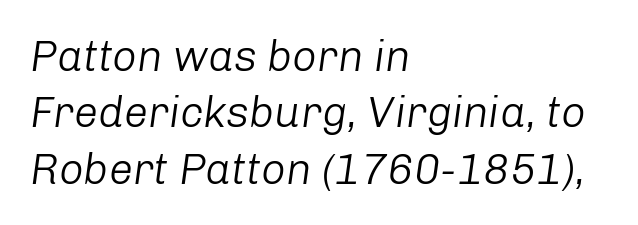
The image shows 43 px light type, italic (leaning right); set left-aligned, normal line spacing (1.31x), normal letter spacing, not underlined; low stroke contrast and a medium x-height.
